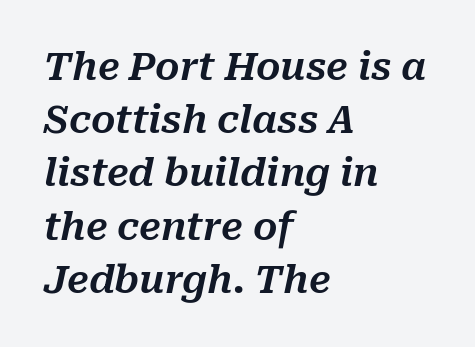
The image shows 38 px text type, italic (leaning right); set left-aligned, normal line spacing (1.4x), normal letter spacing, not underlined; medium stroke contrast and a medium x-height.
